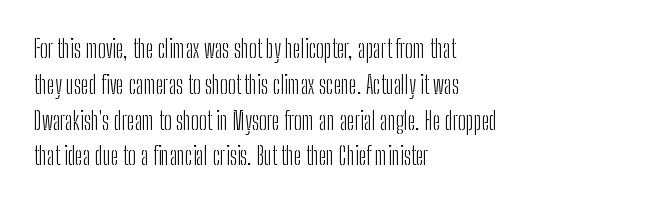
Q: Is the text bold? A: No.
Q: Is the text italic (slanted)? A: No, it is upright.
Q: Is the text underlined? A: No.
Q: How is the paragraph aligned? A: Left-aligned.
Q: Is the spacing between letters normal or unusually wide? A: Normal.
Q: Is the spacing between lines tight, normal or loose? A: Normal.
